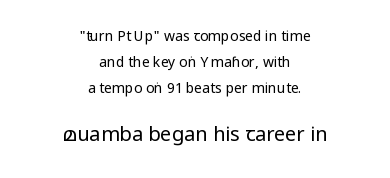
{"italic": "no", "bold": "no", "underline": "no", "align": "center", "line_spacing_ratio": 1.85, "letter_spacing": "normal", "letter_spacing_em": 0.0, "larger_block": "second", "size_ratio": 1.43, "glyph_px": 20}
